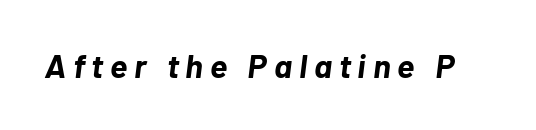
Q: Is the text bold? A: Yes.
Q: Is the text italic (slanted)? A: Yes, it leans right by about 7 degrees.
Q: Is the text underlined? A: No.
Q: Is the spacing between letters normal or unusually wide? A: Unusually wide.
Q: Width (condensed, normal, or wide)? A: Normal.
Q: Stroke contrast? A: Low.
Q: x-height? A: Medium.
Q: Monospaced? A: No.
